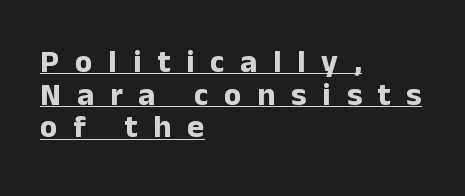
{"serif": "no", "italic": "no", "bold": "yes", "weight": "bold", "width": "normal", "stroke_contrast": "low", "x_height": "medium", "monospaced": "no", "underline": "yes", "align": "left", "line_spacing": "tight", "line_spacing_ratio": 1.02, "letter_spacing": "wide", "letter_spacing_em": 0.5, "glyph_px": 32}
